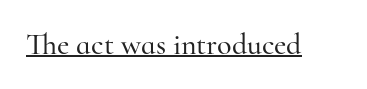
The image shows 30 px serif type, upright; set normal letter spacing, underlined; high stroke contrast and a small x-height.
